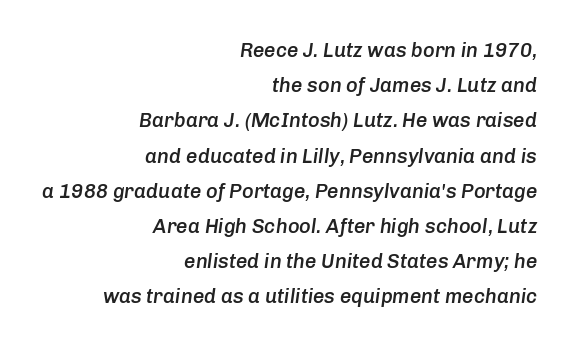
This is the in-between weight designers call semibold or demi. The lines in this sample share a right terminus and differ only in where they begin. What stands out about the letter spacing? Nothing — it is the standard amount. Descenders are the only things crossing below the line. Posture: slanted.
